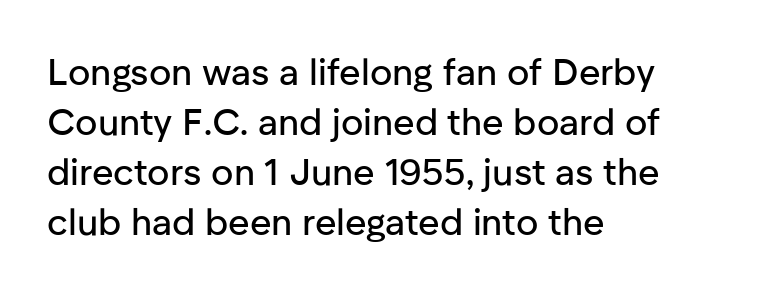
Q: Is the text italic (slanted)? A: No, it is upright.
Q: Is the typeface a serif or a sans-serif typeface? A: Sans-serif.
Q: Is the text underlined? A: No.
Q: How is the paragraph aligned? A: Left-aligned.
Q: Is the spacing between letters normal or unusually wide? A: Normal.
Q: Is the spacing between lines tight, normal or loose? A: Normal.
Q: Width (condensed, normal, or wide)? A: Normal.
Q: Stroke contrast? A: Low.
Q: x-height? A: Medium.
Q: Monospaced? A: No.
